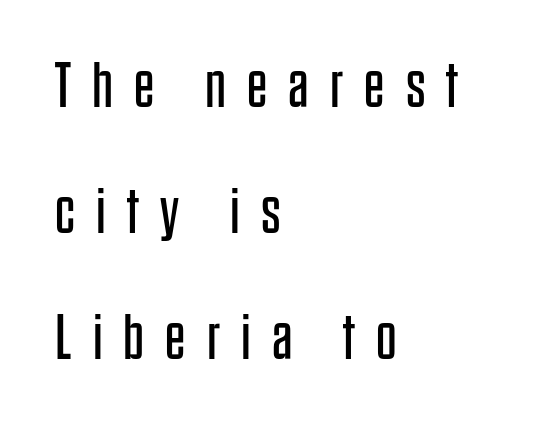
The image shows 64 px regular-weight, condensed sans-serif type, upright; set left-aligned, loose line spacing (1.97x), unusually wide letter spacing (+0.33 em), not underlined; low stroke contrast and a large x-height.
